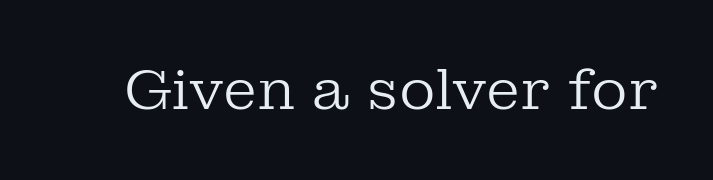
The letters stand straight up with perfectly vertical stems. Tracking value appears to be zero — textbook default spacing. Note the varied advance widths — an 'i' is clearly narrower than an 'm'. Each row of text sits above clean, open space. Examine the stroke ends and you'll spot serifs. Stroke mass is kept to a normal reading level or below.
